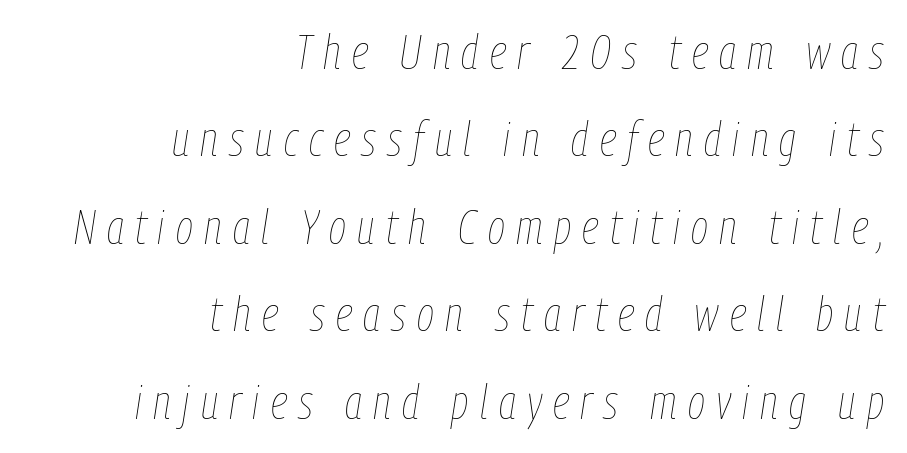
Words appear elongated and porous because spacing is wide. The font is comparable to plain body text, perhaps lighter. Type without underlining. Alignment: flush right.
